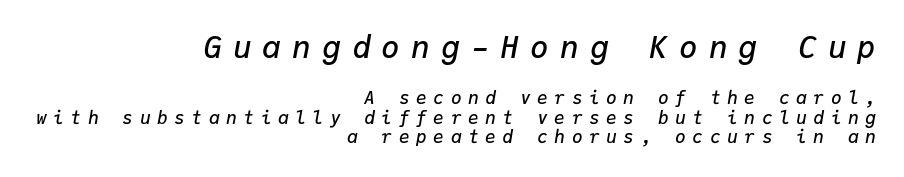
Size contrast runs from large at the top to small at the bottom. Strokes here are thickened, but only to semibold level. Decoration check: the copy has no underline. An italicized treatment has been applied to the whole sample. Glyph-to-glyph distance is far greater than everyday printed text. The passage shown stacks its lines with hardly any gap.
